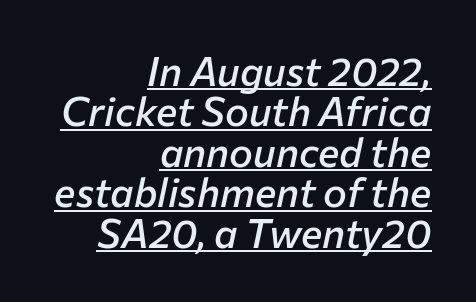
Q: Is the text bold? A: Semi-bold.
Q: Is the text italic (slanted)? A: Yes, it leans right by about 12 degrees.
Q: Is the text underlined? A: Yes.
Q: How is the paragraph aligned? A: Right-aligned.
Q: Is the spacing between letters normal or unusually wide? A: Normal.
Q: Is the spacing between lines tight, normal or loose? A: Tight.
Q: Width (condensed, normal, or wide)? A: Normal.
Q: Stroke contrast? A: Low.
Q: x-height? A: Medium.
Q: Monospaced? A: No.
